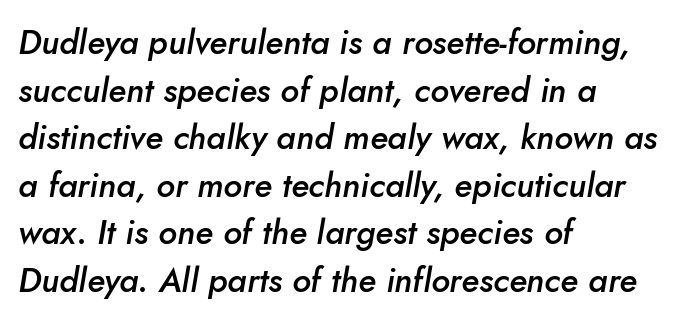
{"italic": "yes", "lean": "right", "slant_degrees": 10, "bold": "semi", "weight": "semibold", "width": "normal", "stroke_contrast": "low", "x_height": "small", "monospaced": "no", "underline": "no", "align": "left", "line_spacing": "normal", "line_spacing_ratio": 1.4, "letter_spacing": "normal", "letter_spacing_em": 0.0, "glyph_px": 34}
